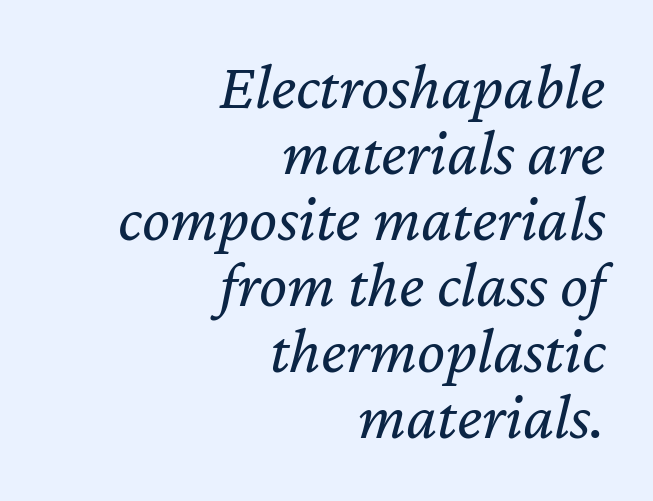
The image shows 66 px regular-weight type, italic (leaning right); set right-aligned, tight line spacing (1.0x), normal letter spacing, not underlined; low stroke contrast and a medium x-height.
